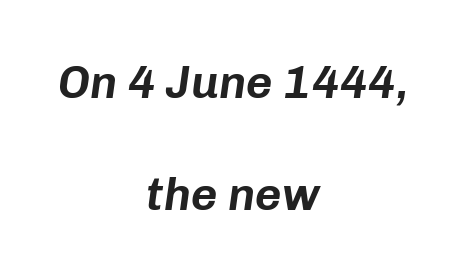
{"italic": "yes", "lean": "right", "slant_degrees": 8, "width": "normal", "stroke_contrast": "low", "x_height": "medium", "monospaced": "no", "underline": "no", "align": "center", "line_spacing": "loose", "line_spacing_ratio": 2.44, "letter_spacing": "normal", "letter_spacing_em": 0.0, "glyph_px": 46}
